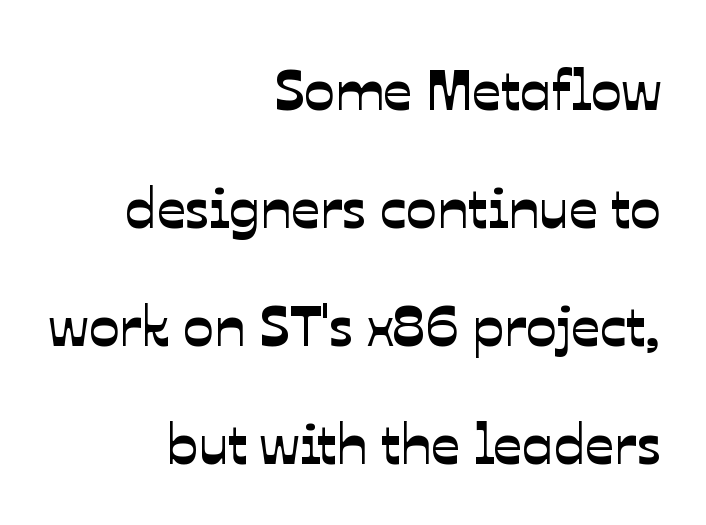
A bare baseline throughout the passage. Is there much room between lines? Yes — plenty of vertical air separates them. The rendering shows plain stroke endings on the letterforms — a sans-serif design. Right-aligned paragraph, ragged on the left.
